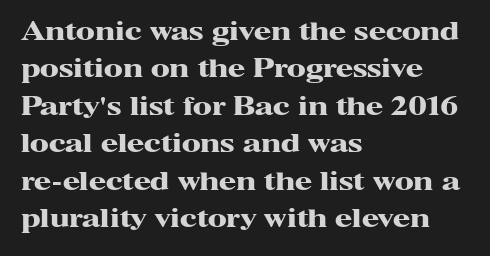
Q: Is the text bold? A: Yes.
Q: Is the text italic (slanted)? A: No, it is upright.
Q: Is the text underlined? A: No.
Q: How is the paragraph aligned? A: Left-aligned.
Q: Is the spacing between letters normal or unusually wide? A: Normal.
Q: Is the spacing between lines tight, normal or loose? A: Normal.
